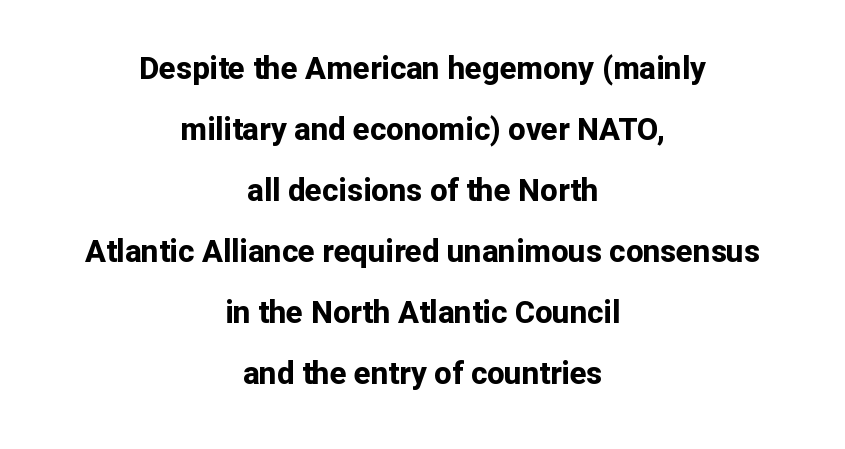
{"serif": "no", "italic": "no", "bold": "yes", "weight": "bold", "width": "normal", "stroke_contrast": "low", "x_height": "medium", "monospaced": "no", "underline": "no", "align": "center", "line_spacing": "loose", "line_spacing_ratio": 1.97, "letter_spacing": "normal", "letter_spacing_em": 0.0, "glyph_px": 31}
